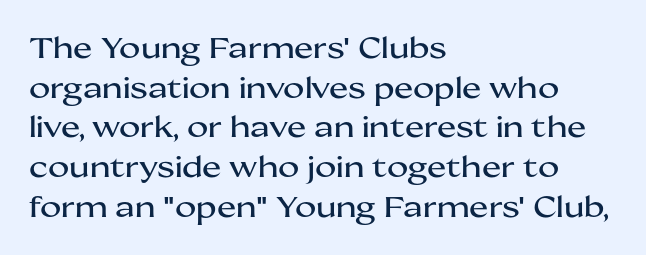
Q: Is the text italic (slanted)? A: No, it is upright.
Q: Is the text underlined? A: No.
Q: How is the paragraph aligned? A: Left-aligned.
Q: Is the spacing between letters normal or unusually wide? A: Normal.
Q: Is the spacing between lines tight, normal or loose? A: Normal.
Q: Width (condensed, normal, or wide)? A: Wide.
Q: Stroke contrast? A: Medium.
Q: x-height? A: Medium.
Q: Monospaced? A: No.
